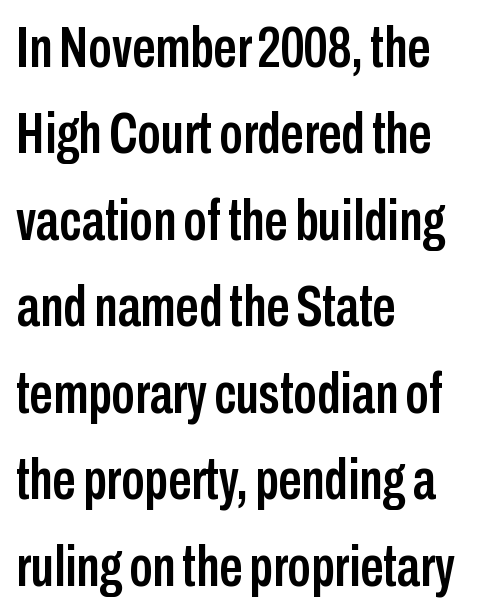
The glyphs are unaccompanied by any horizontal stroke below them. Font category for this specimen: sans-serif. The letterforms sit shoulder to shoulder at normal distance. Note the varied advance widths — an 'i' is clearly narrower than an 'm'.
